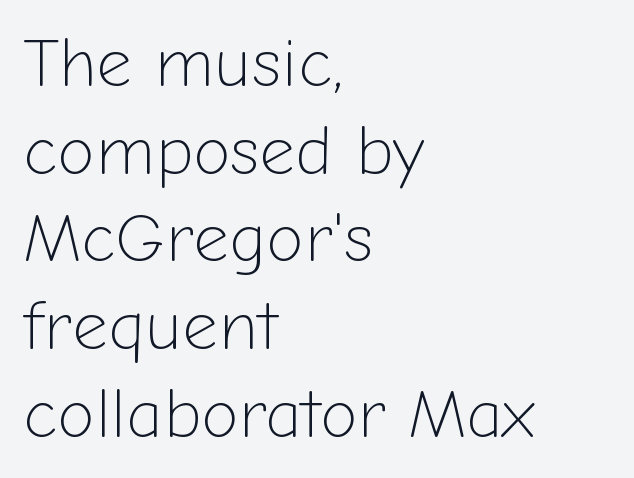
{"serif": "no", "italic": "no", "bold": "no", "weight": "light", "width": "normal", "stroke_contrast": "low", "x_height": "medium", "monospaced": "no", "underline": "no", "align": "left", "line_spacing": "normal", "line_spacing_ratio": 1.27, "letter_spacing": "normal", "letter_spacing_em": 0.0, "glyph_px": 69}
